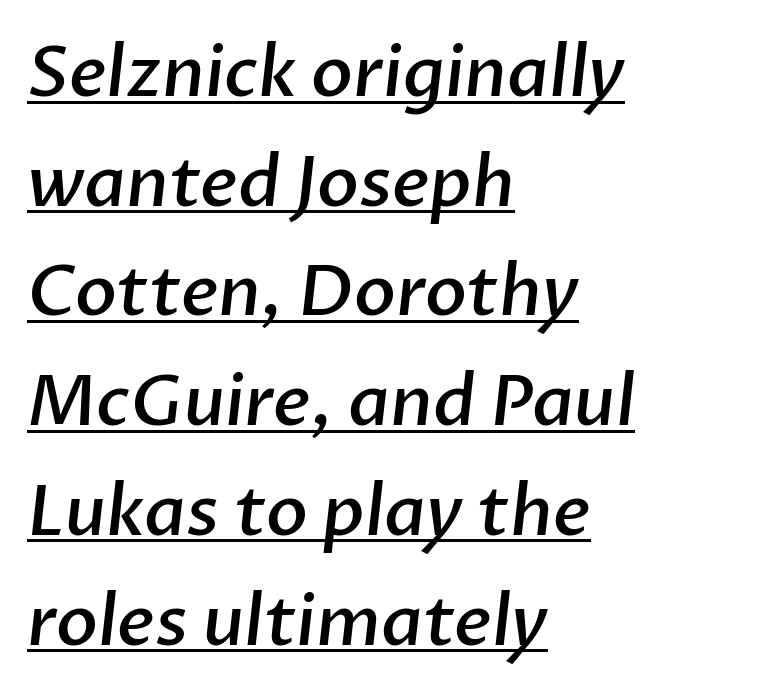
The image shows 69 px semibold sans-serif type; set left-aligned, normal line spacing (1.59x), normal letter spacing, underlined; low stroke contrast and a medium x-height.
